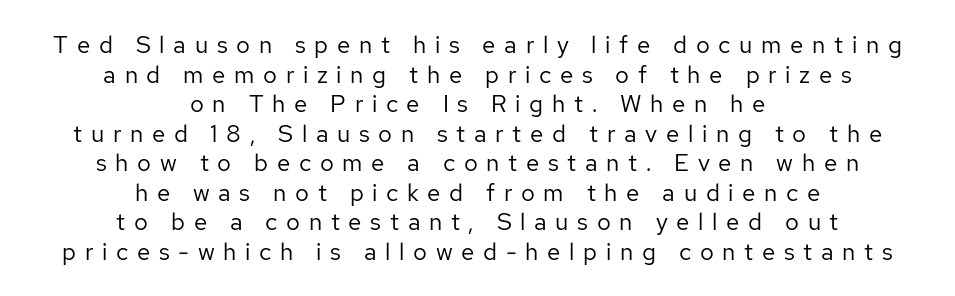
Q: Is the text bold? A: No.
Q: Is the text italic (slanted)? A: No, it is upright.
Q: Is the text underlined? A: No.
Q: How is the paragraph aligned? A: Centered.
Q: Is the spacing between letters normal or unusually wide? A: Unusually wide.
